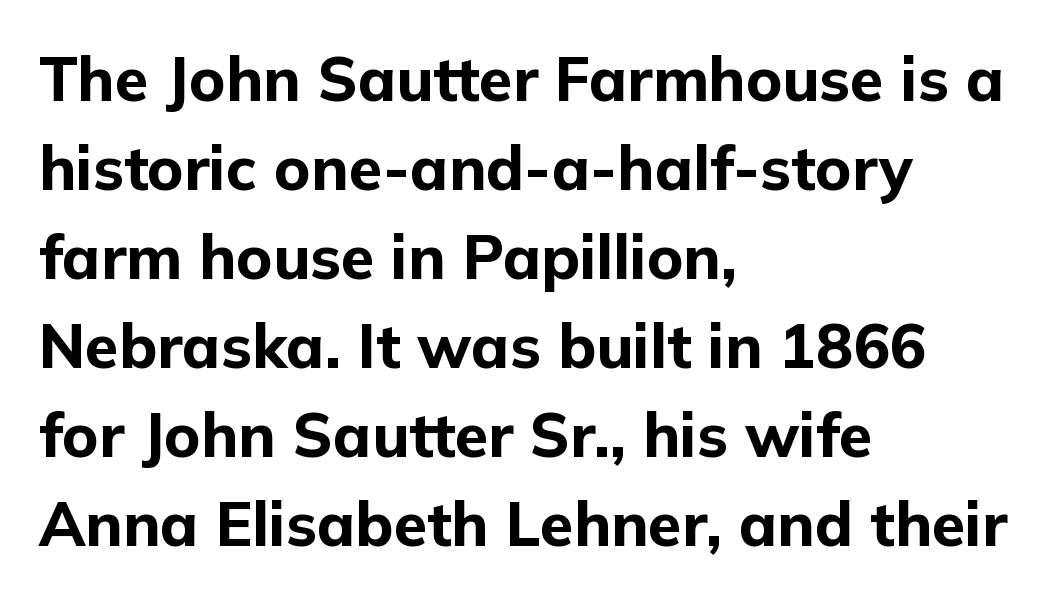
The image shows 61 px bold sans-serif type, upright; set left-aligned, normal line spacing (1.46x), normal letter spacing, not underlined; low stroke contrast and a medium x-height.
